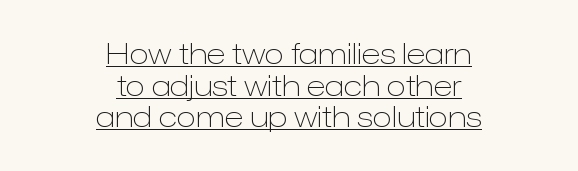
The image shows 29 px light sans-serif type, upright; set centered, tight line spacing (1.09x), normal letter spacing, underlined; low stroke contrast and a medium x-height.
